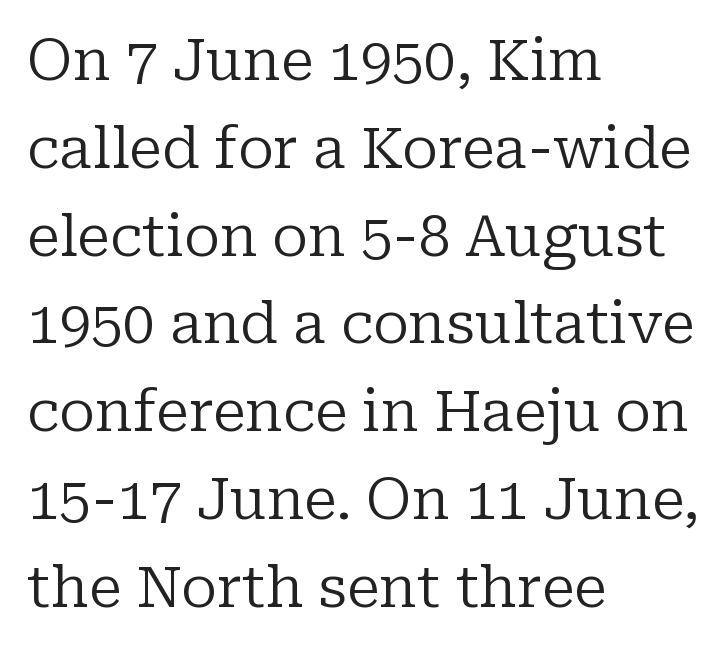
{"serif": "yes", "italic": "no", "bold": "no", "weight": "regular", "width": "normal", "stroke_contrast": "low", "x_height": "medium", "monospaced": "no", "underline": "no", "align": "left", "line_spacing": "normal", "line_spacing_ratio": 1.54, "letter_spacing": "normal", "letter_spacing_em": 0.0, "glyph_px": 57}
